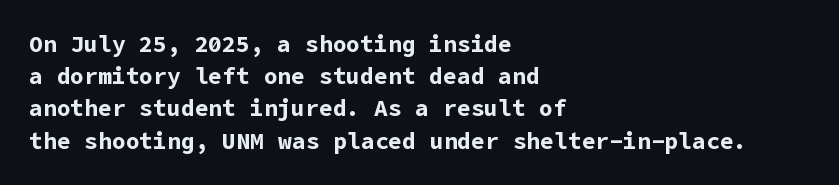
Q: Is the text bold? A: Yes.
Q: Is the text italic (slanted)? A: No, it is upright.
Q: Is the text underlined? A: No.
Q: How is the paragraph aligned? A: Left-aligned.
Q: Is the spacing between letters normal or unusually wide? A: Normal.
Q: Is the spacing between lines tight, normal or loose? A: Normal.
